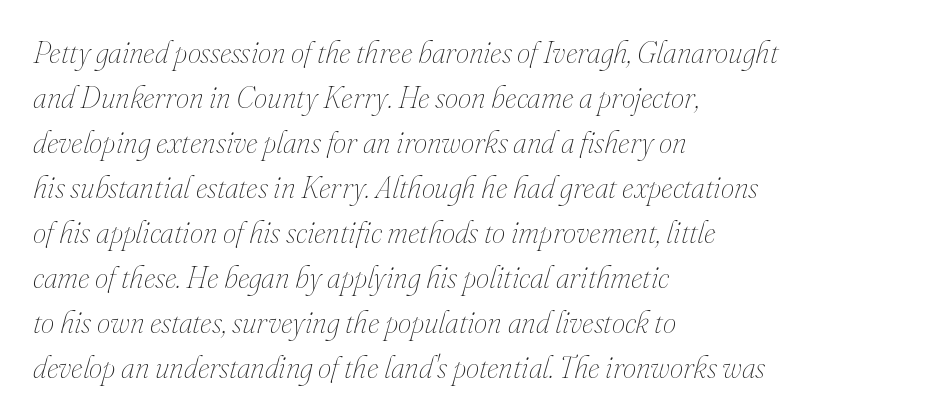
Would a proofreader flag this as italicized? Yes. You could call the tracking neutral — neither tight nor loose. Is this a fixed-width face? No — the glyphs have proportional, varying widths. Visually the block forms a straight wall on the left and a jagged coastline on the right. Successive baselines arrive at the customary interval.
